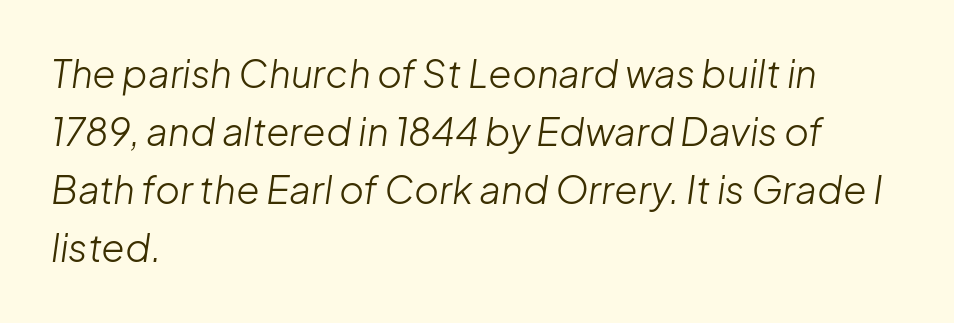
{"italic": "yes", "lean": "right", "slant_degrees": 8, "bold": "no", "weight": "light", "width": "normal", "stroke_contrast": "low", "x_height": "medium", "monospaced": "no", "underline": "no", "align": "left", "line_spacing": "normal", "line_spacing_ratio": 1.53, "letter_spacing": "normal", "letter_spacing_em": 0.0, "glyph_px": 38}
